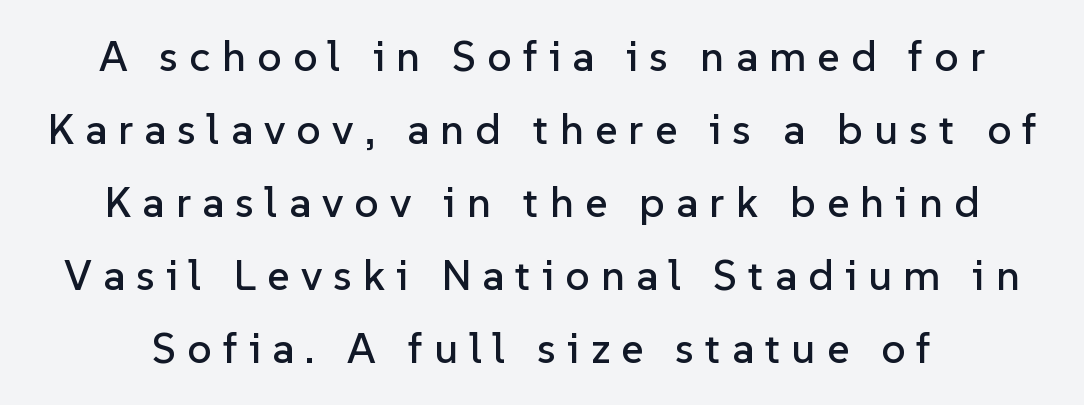
The image shows 43 px sans-serif type, upright; set normal line spacing (1.7x), unusually wide letter spacing (+0.26 em), not underlined; low stroke contrast and a medium x-height.
